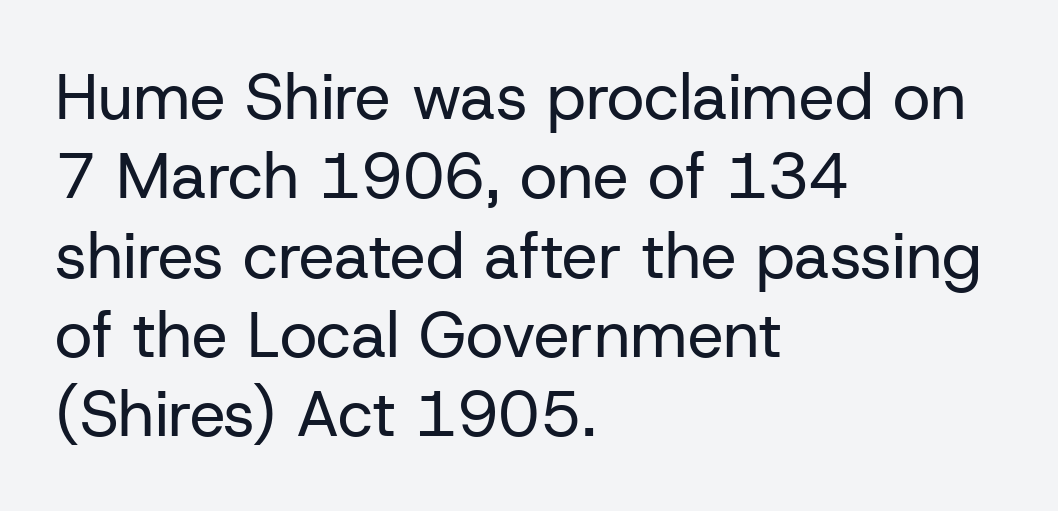
{"serif": "no", "italic": "no", "bold": "no", "weight": "regular", "width": "normal", "stroke_contrast": "low", "x_height": "medium", "monospaced": "no", "underline": "no", "align": "left", "line_spacing_ratio": 1.24, "letter_spacing": "normal", "letter_spacing_em": 0.0, "glyph_px": 64}
